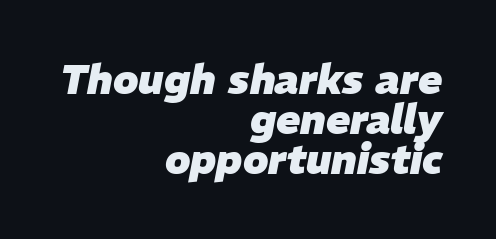
Spacing verdict: proportional, widths tailored to each character. Pretty heavy lettering here — definitely bold. A typesetter would call this zero additional tracking. The typography opts for an oblique posture over an upright one. The block of text is dense from top to bottom, with scant space between rows.
